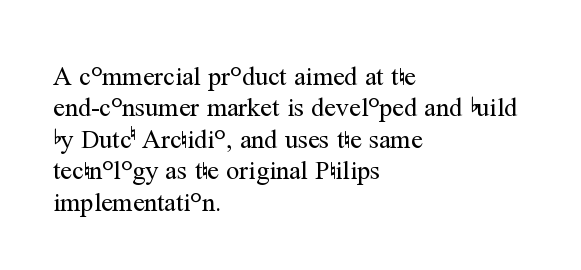
Q: Is the text bold? A: No.
Q: Is the text italic (slanted)? A: No, it is upright.
Q: Is the text underlined? A: No.
Q: How is the paragraph aligned? A: Left-aligned.
Q: Is the spacing between letters normal or unusually wide? A: Normal.
